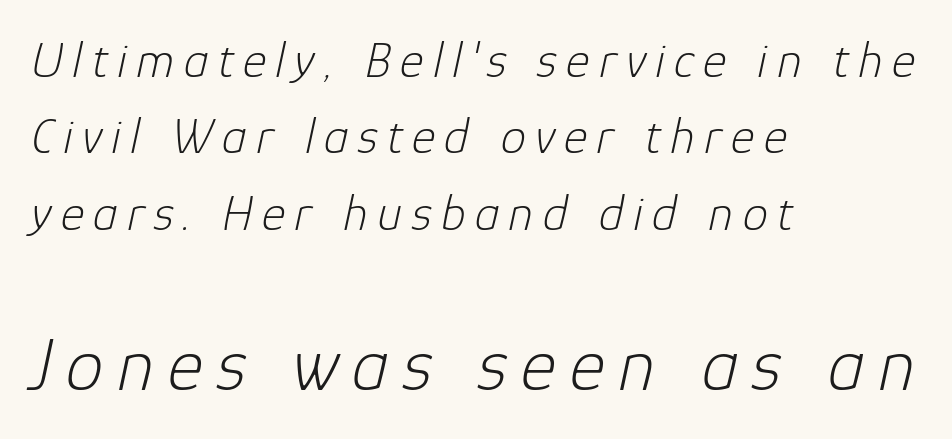
This sample has the flowing, uneven cadence of proportional lettering. Check under the words: just untouched page. There's an unmistakable incline to the writing here. Students, observe: this is what conventionally led text looks like. Casual observation: everything's shoved over to the left. The rendering enlarges the type as you move from the upper chunk to the lower.
